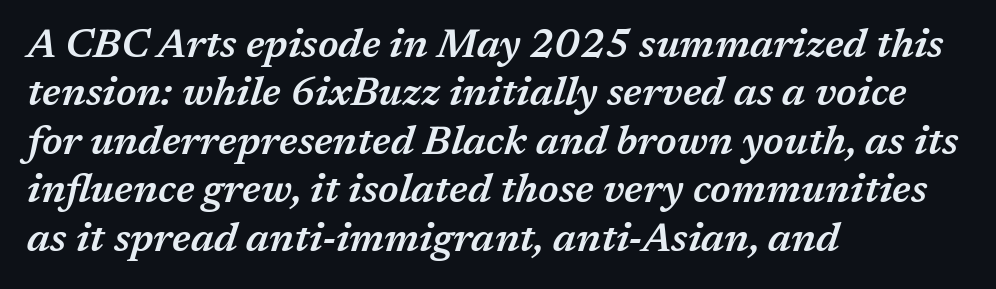
{"italic": "yes", "lean": "right", "slant_degrees": 17, "bold": "semi", "weight": "semibold", "width": "normal", "stroke_contrast": "medium", "x_height": "medium", "monospaced": "no", "underline": "no", "align": "left", "line_spacing_ratio": 1.21, "letter_spacing": "normal", "letter_spacing_em": 0.0, "glyph_px": 40}
